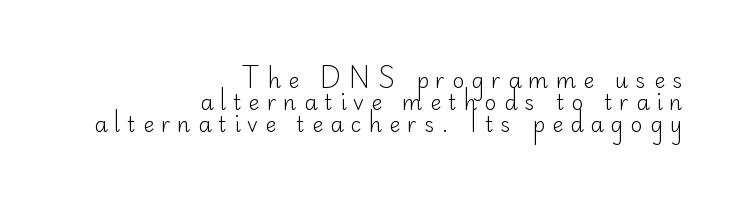
The image shows 21 px text type, upright; set right-aligned, tight line spacing (1.04x), unusually wide letter spacing (+0.34 em), not underlined.
